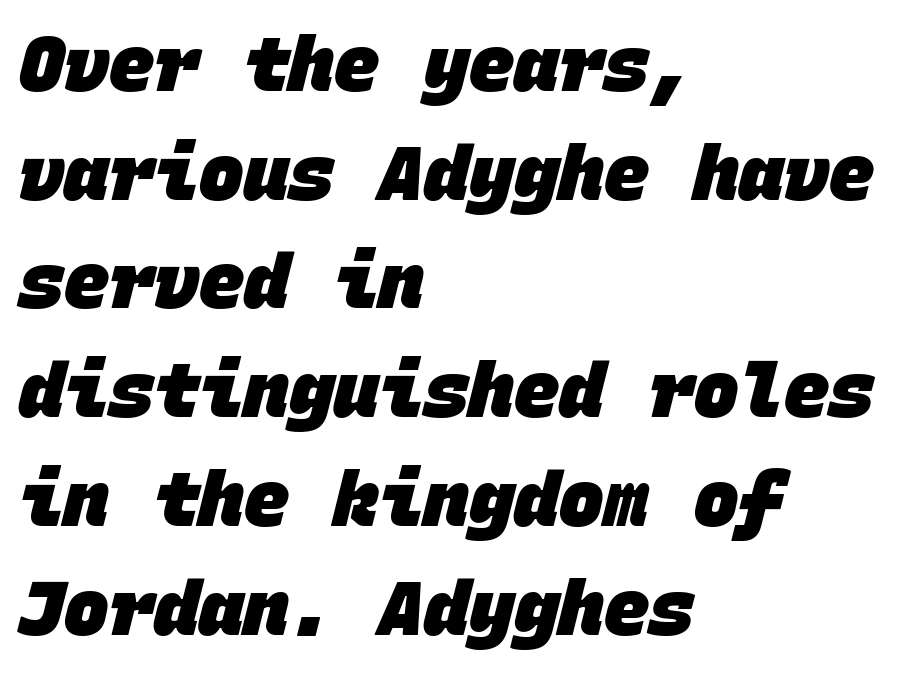
Q: Is the text bold? A: Yes.
Q: Is the typeface a serif or a sans-serif typeface? A: Sans-serif.
Q: Is the text underlined? A: No.
Q: How is the paragraph aligned? A: Left-aligned.
Q: Is the spacing between letters normal or unusually wide? A: Normal.
Q: Is the spacing between lines tight, normal or loose? A: Normal.
Q: Width (condensed, normal, or wide)? A: Normal.
Q: Stroke contrast? A: Low.
Q: x-height? A: Large.
Q: Monospaced? A: Yes.
